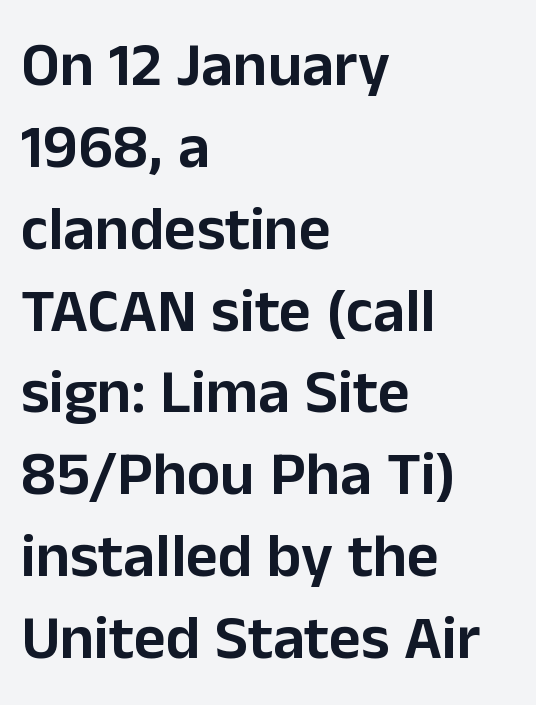
{"serif": "no", "italic": "no", "width": "normal", "stroke_contrast": "low", "x_height": "medium", "monospaced": "no", "underline": "no", "align": "left", "line_spacing": "normal", "line_spacing_ratio": 1.32, "letter_spacing": "normal", "letter_spacing_em": 0.0, "glyph_px": 62}
